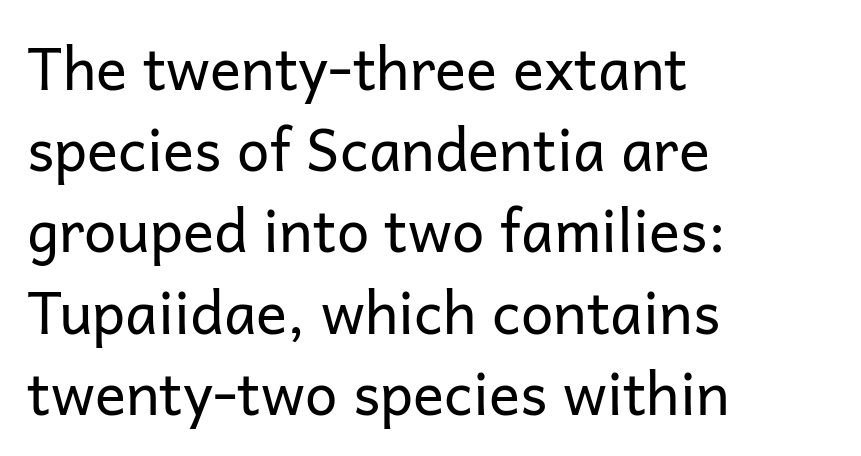
Q: Is the text bold? A: No.
Q: Is the text italic (slanted)? A: No, it is upright.
Q: Is the typeface a serif or a sans-serif typeface? A: Sans-serif.
Q: Is the text underlined? A: No.
Q: How is the paragraph aligned? A: Left-aligned.
Q: Is the spacing between letters normal or unusually wide? A: Normal.
Q: Is the spacing between lines tight, normal or loose? A: Normal.
Q: Width (condensed, normal, or wide)? A: Normal.
Q: Stroke contrast? A: Low.
Q: x-height? A: Medium.
Q: Monospaced? A: No.
